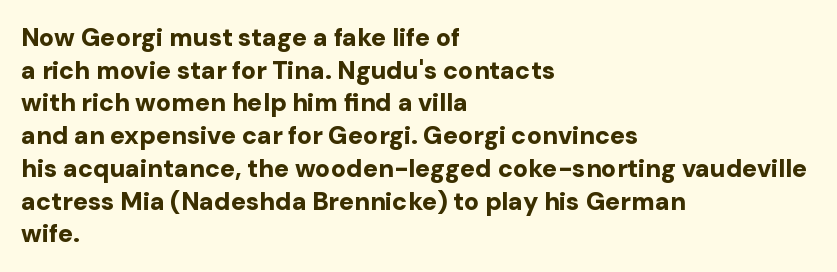
You could call the tracking neutral — neither tight nor loose. Ordinary non-slanted type is in use. Heavy, bold letterforms. Does the copy run flush right? No — it runs flush left. Regular leading.
